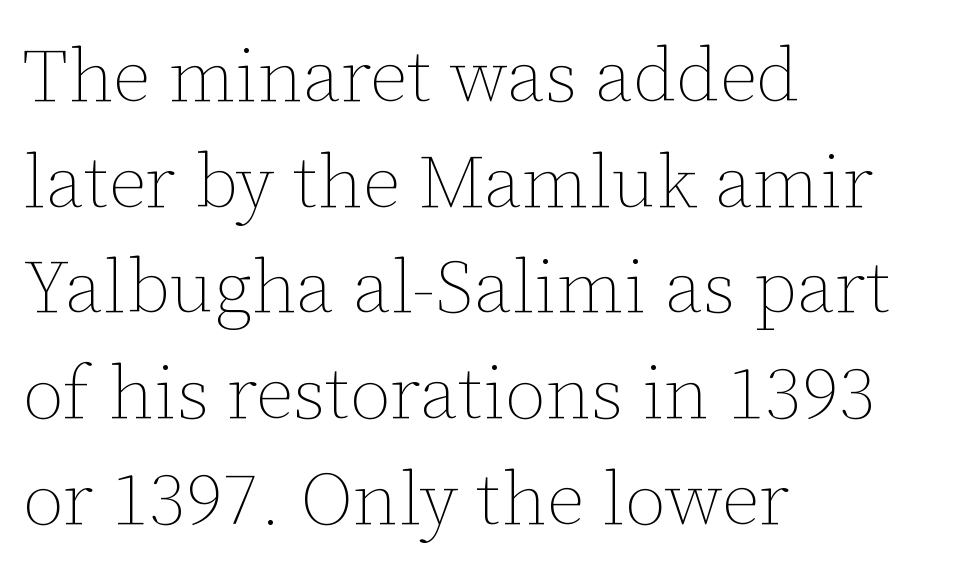
Q: Is the text bold? A: No.
Q: Is the text italic (slanted)? A: No, it is upright.
Q: Is the text underlined? A: No.
Q: How is the paragraph aligned? A: Left-aligned.
Q: Is the spacing between letters normal or unusually wide? A: Normal.
Q: Is the spacing between lines tight, normal or loose? A: Normal.
Q: Width (condensed, normal, or wide)? A: Normal.
Q: Stroke contrast? A: Low.
Q: x-height? A: Medium.
Q: Monospaced? A: No.
